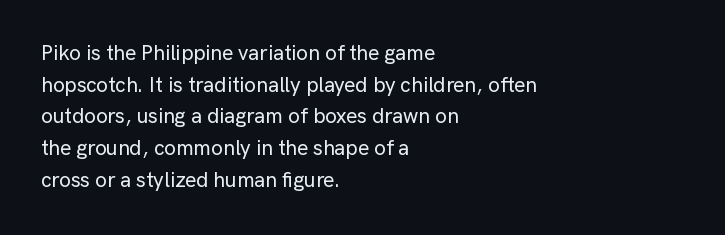
Q: Is the text italic (slanted)? A: No, it is upright.
Q: Is the text underlined? A: No.
Q: How is the paragraph aligned? A: Left-aligned.
Q: Is the spacing between letters normal or unusually wide? A: Normal.
Q: Is the spacing between lines tight, normal or loose? A: Normal.
